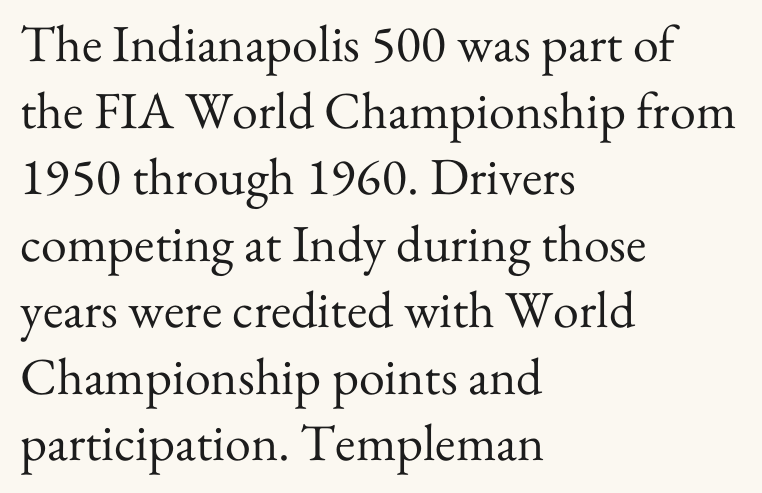
Q: Is the text bold? A: No.
Q: Is the text italic (slanted)? A: No, it is upright.
Q: Is the typeface a serif or a sans-serif typeface? A: Serif.
Q: Is the text underlined? A: No.
Q: How is the paragraph aligned? A: Left-aligned.
Q: Is the spacing between letters normal or unusually wide? A: Normal.
Q: Is the spacing between lines tight, normal or loose? A: Normal.
Q: Width (condensed, normal, or wide)? A: Normal.
Q: Stroke contrast? A: Medium.
Q: x-height? A: Small.
Q: Monospaced? A: No.
